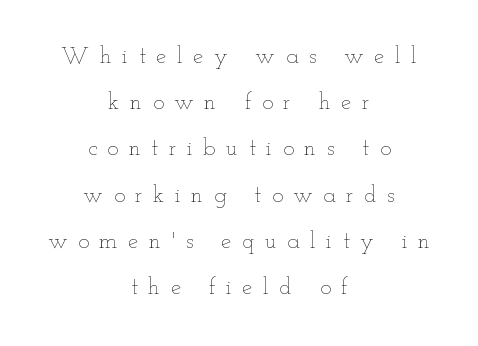
The lines in this sample share a center point and differ in where they start and stop. Regarding leading, the lines here are spaced well apart. The gap between lines stays unmarked. This sample uses expanded letter spacing, leaving extra air between glyphs. Stems here are at most as thick as an everyday book face.
